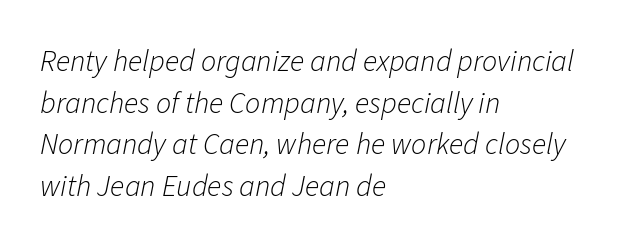
{"italic": "yes", "lean": "right", "slant_degrees": 11, "bold": "no", "weight": "light", "width": "normal", "stroke_contrast": "low", "x_height": "medium", "monospaced": "no", "underline": "no", "align": "left", "line_spacing": "normal", "line_spacing_ratio": 1.39, "letter_spacing": "normal", "letter_spacing_em": 0.0, "glyph_px": 30}
